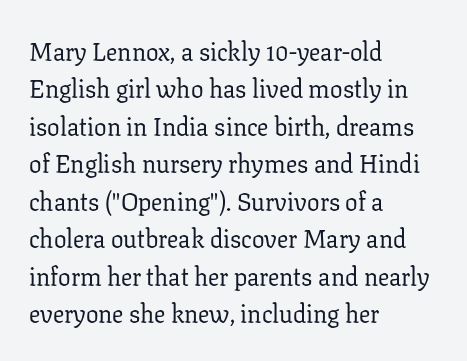
Q: Is the text bold? A: No.
Q: Is the text italic (slanted)? A: No, it is upright.
Q: Is the text underlined? A: No.
Q: How is the paragraph aligned? A: Left-aligned.
Q: Is the spacing between letters normal or unusually wide? A: Normal.
Q: Is the spacing between lines tight, normal or loose? A: Normal.
